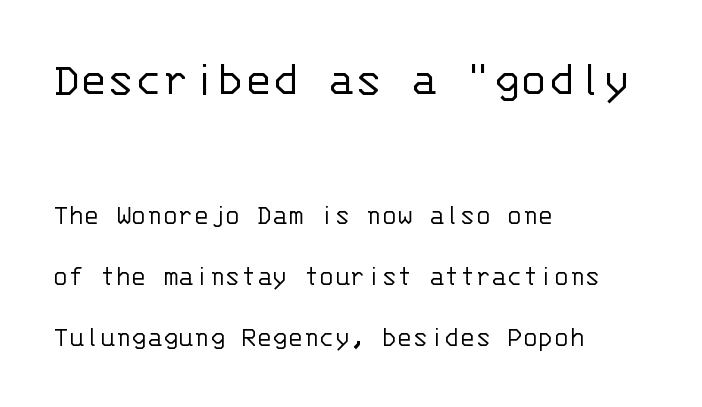
Q: Is the text bold? A: No.
Q: Is the text italic (slanted)? A: No, it is upright.
Q: Is the typeface a serif or a sans-serif typeface? A: Sans-serif.
Q: Is the text underlined? A: No.
Q: How is the paragraph aligned? A: Left-aligned.
Q: Is the spacing between letters normal or unusually wide? A: Normal.
Q: Is the spacing between lines tight, normal or loose? A: Loose.
Q: Which block of text is set in a larger size, the first (top) or the second (bottom)? A: The first (top) one.
Q: Width (condensed, normal, or wide)? A: Normal.
Q: Stroke contrast? A: Low.
Q: x-height? A: Large.
Q: Monospaced? A: Yes.
